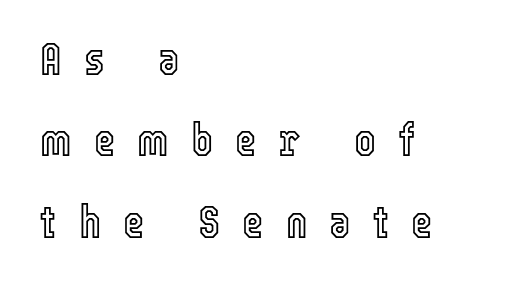
Letters rest on an invisible, unmarked baseline. It's the straight-up-and-down kind of type. These lines have a slow, spaced-out rhythm from letter to letter. Casual observation: everything's shoved over to the left.
